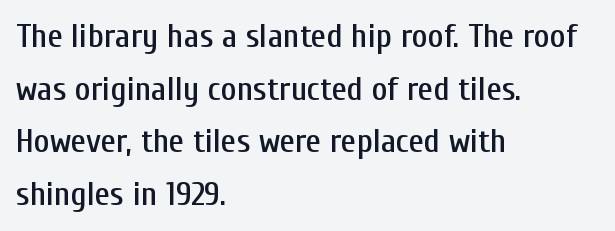
Q: Is the text italic (slanted)? A: No, it is upright.
Q: Is the typeface a serif or a sans-serif typeface? A: Sans-serif.
Q: Is the text underlined? A: No.
Q: How is the paragraph aligned? A: Left-aligned.
Q: Is the spacing between letters normal or unusually wide? A: Normal.
Q: Is the spacing between lines tight, normal or loose? A: Normal.
Q: Width (condensed, normal, or wide)? A: Condensed.
Q: Stroke contrast? A: Low.
Q: x-height? A: Medium.
Q: Monospaced? A: No.
